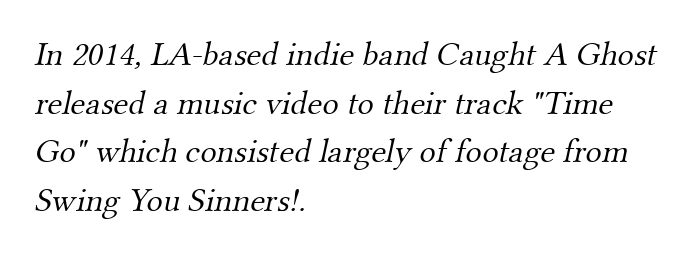
Q: Is the text bold? A: No.
Q: Is the typeface a serif or a sans-serif typeface? A: Serif.
Q: Is the text underlined? A: No.
Q: How is the paragraph aligned? A: Left-aligned.
Q: Is the spacing between letters normal or unusually wide? A: Normal.
Q: Is the spacing between lines tight, normal or loose? A: Normal.
Q: Width (condensed, normal, or wide)? A: Normal.
Q: Stroke contrast? A: Medium.
Q: x-height? A: Small.
Q: Monospaced? A: No.
